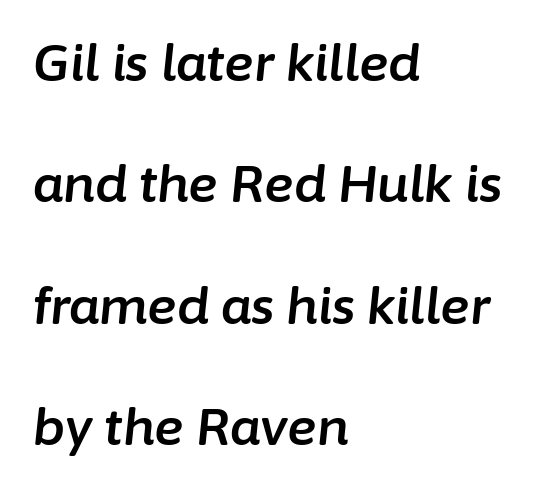
Q: Is the text italic (slanted)? A: Yes, it leans right by about 6 degrees.
Q: Is the text underlined? A: No.
Q: How is the paragraph aligned? A: Left-aligned.
Q: Is the spacing between letters normal or unusually wide? A: Normal.
Q: Is the spacing between lines tight, normal or loose? A: Loose.
Q: Width (condensed, normal, or wide)? A: Normal.
Q: Stroke contrast? A: Low.
Q: x-height? A: Medium.
Q: Monospaced? A: No.
